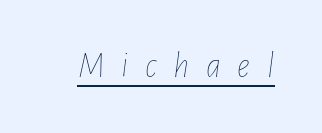
Q: Is the text bold? A: No.
Q: Is the text italic (slanted)? A: Yes, it leans right by about 7 degrees.
Q: Is the text underlined? A: Yes.
Q: Is the spacing between letters normal or unusually wide? A: Unusually wide.
Q: Width (condensed, normal, or wide)? A: Condensed.
Q: Stroke contrast? A: Low.
Q: x-height? A: Medium.
Q: Monospaced? A: No.
